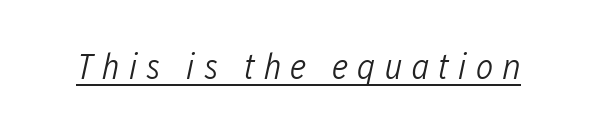
Q: Is the text bold? A: No.
Q: Is the text italic (slanted)? A: Yes, it leans right by about 12 degrees.
Q: Is the text underlined? A: Yes.
Q: Is the spacing between letters normal or unusually wide? A: Unusually wide.
Q: Width (condensed, normal, or wide)? A: Condensed.
Q: Stroke contrast? A: Low.
Q: x-height? A: Medium.
Q: Monospaced? A: No.
